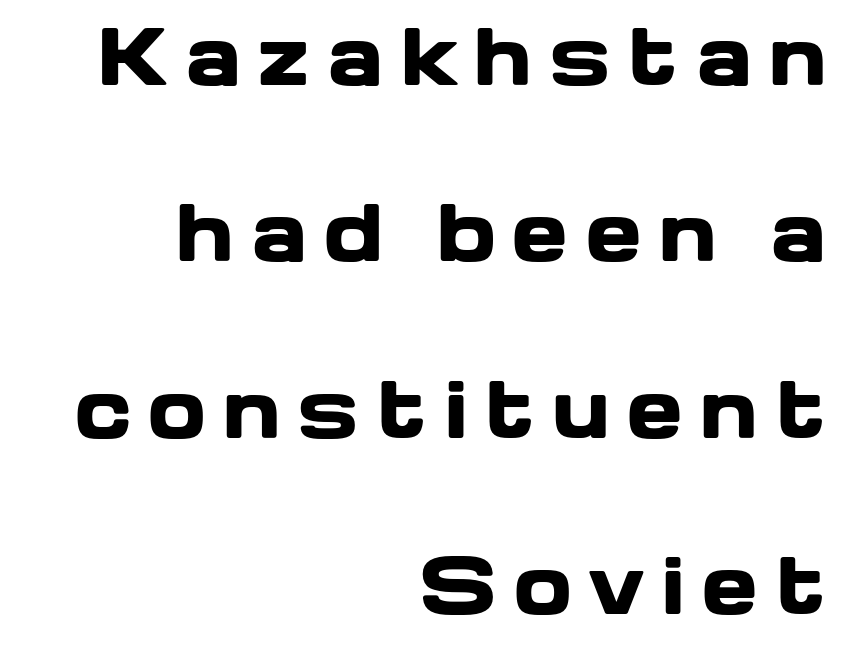
The image shows 76 px heavy, wide sans-serif type, upright; set right-aligned, loose line spacing (2.32x), unusually wide letter spacing (+0.2 em), not underlined; low stroke contrast and a medium x-height.
